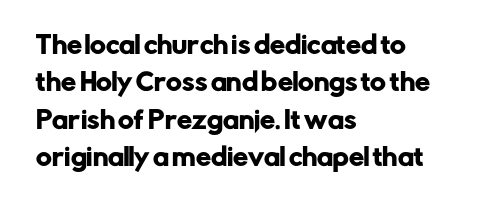
Quick note: interline space is typical. Ordinary non-slanted type is in use. The glyphs are unaccompanied by any horizontal stroke below them. The setting favours the left margin, as ordinary paragraphs usually do.
